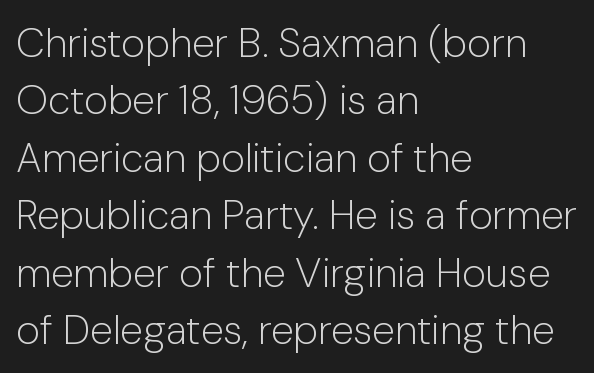
The image shows 41 px light sans-serif type, upright; set left-aligned, normal line spacing (1.4x), normal letter spacing, not underlined; low stroke contrast and a medium x-height.
